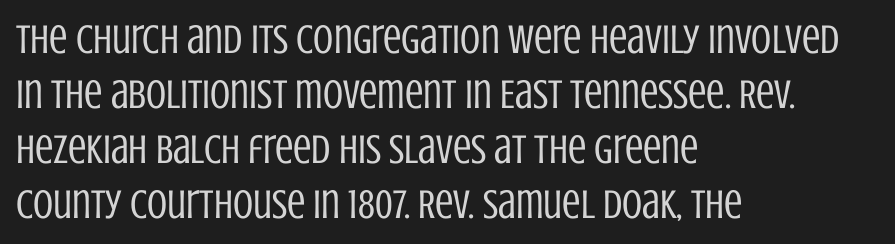
{"serif": "no", "italic": "no", "bold": "no", "weight": "regular", "width": "condensed", "stroke_contrast": "low", "x_height": "large", "monospaced": "no", "underline": "no", "align": "left", "line_spacing": "normal", "line_spacing_ratio": 1.34, "letter_spacing": "normal", "letter_spacing_em": 0.0, "glyph_px": 41}
